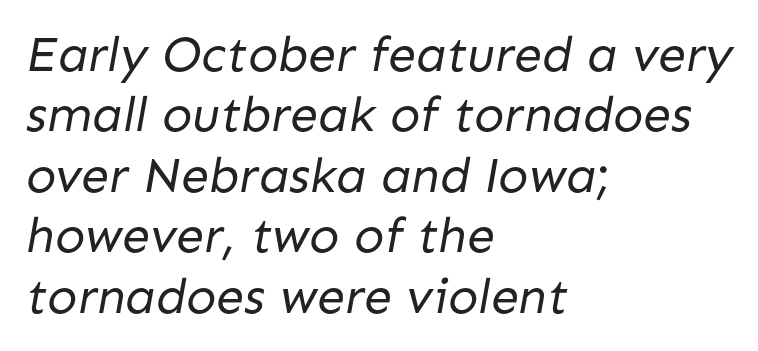
In CSS terms this would be text-align: left. Lines of text with bare space underneath. These lines are rendered in a variable-pitch font. The letters look calm and open, with moderate or lighter stems.
